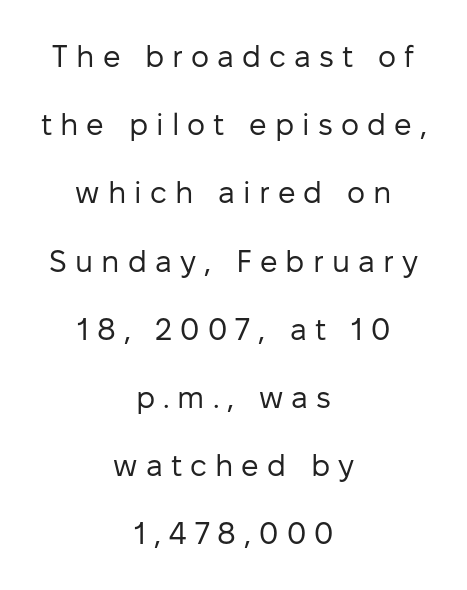
The image shows 31 px regular-weight sans-serif type, upright; set centered, loose line spacing (2.2x), unusually wide letter spacing (+0.26 em), not underlined; low stroke contrast and a medium x-height.
